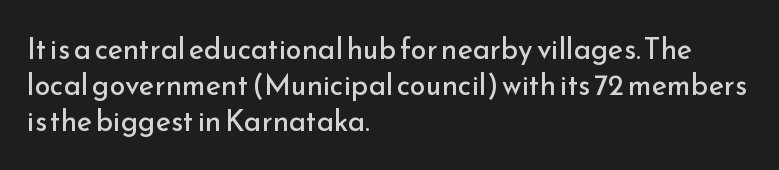
Q: Is the text bold? A: No.
Q: Is the text italic (slanted)? A: No, it is upright.
Q: Is the typeface a serif or a sans-serif typeface? A: Sans-serif.
Q: Is the text underlined? A: No.
Q: How is the paragraph aligned? A: Left-aligned.
Q: Is the spacing between letters normal or unusually wide? A: Normal.
Q: Width (condensed, normal, or wide)? A: Normal.
Q: Stroke contrast? A: Low.
Q: x-height? A: Small.
Q: Monospaced? A: No.
